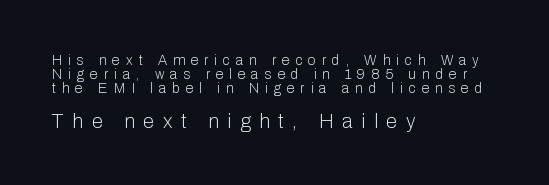
Q: Is the text bold? A: No.
Q: Is the text italic (slanted)? A: No, it is upright.
Q: Is the text underlined? A: No.
Q: How is the paragraph aligned? A: Left-aligned.
Q: Is the spacing between letters normal or unusually wide? A: Unusually wide.
Q: Is the spacing between lines tight, normal or loose? A: Tight.
Q: Which block of text is set in a larger size, the first (top) or the second (bottom)? A: The second (bottom) one.
